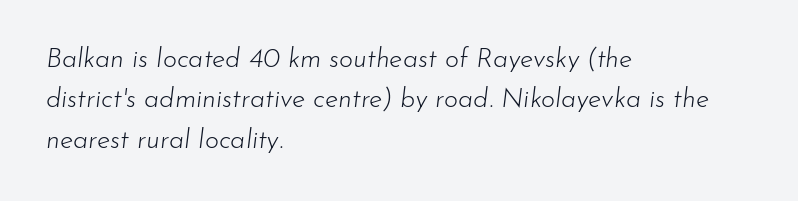
{"italic": "yes", "lean": "right", "slant_degrees": 7, "bold": "no", "underline": "no", "align": "left", "line_spacing": "normal", "line_spacing_ratio": 1.5, "letter_spacing": "normal", "letter_spacing_em": 0.0, "glyph_px": 27}
